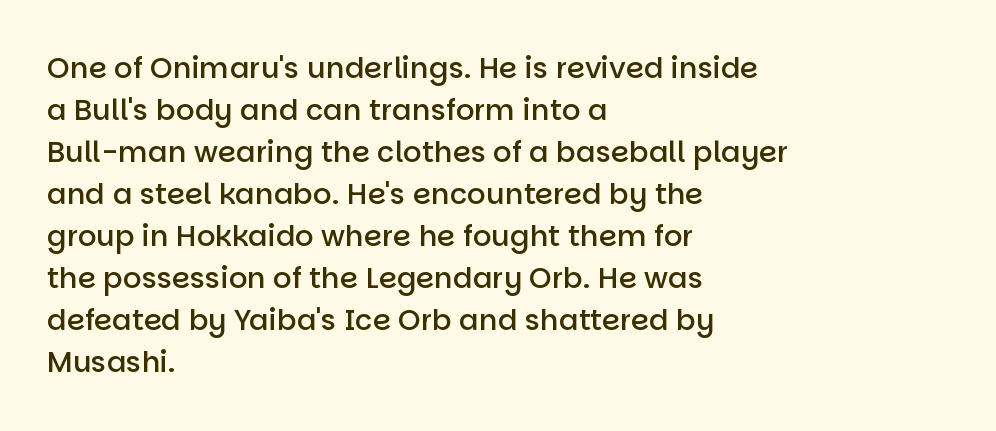
{"serif": "no", "italic": "no", "bold": "semi", "weight": "semibold", "width": "normal", "stroke_contrast": "low", "x_height": "large", "monospaced": "no", "underline": "no", "align": "left", "line_spacing": "normal", "line_spacing_ratio": 1.45, "letter_spacing": "normal", "letter_spacing_em": 0.0, "glyph_px": 29}
